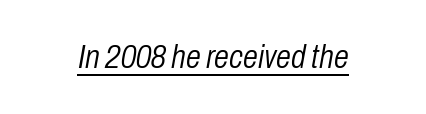
Q: Is the text bold? A: No.
Q: Is the text italic (slanted)? A: Yes, it leans right by about 10 degrees.
Q: Is the text underlined? A: Yes.
Q: Is the spacing between letters normal or unusually wide? A: Normal.
Q: Width (condensed, normal, or wide)? A: Condensed.
Q: Stroke contrast? A: Low.
Q: x-height? A: Medium.
Q: Monospaced? A: No.
